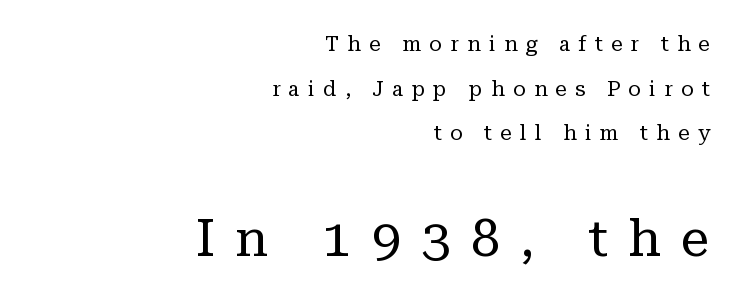
Q: Is the text bold? A: No.
Q: Is the text italic (slanted)? A: No, it is upright.
Q: Is the typeface a serif or a sans-serif typeface? A: Serif.
Q: Is the text underlined? A: No.
Q: How is the paragraph aligned? A: Right-aligned.
Q: Is the spacing between letters normal or unusually wide? A: Unusually wide.
Q: Is the spacing between lines tight, normal or loose? A: Loose.
Q: Which block of text is set in a larger size, the first (top) or the second (bottom)? A: The second (bottom) one.
Q: Width (condensed, normal, or wide)? A: Normal.
Q: Stroke contrast? A: Low.
Q: x-height? A: Medium.
Q: Monospaced? A: No.
